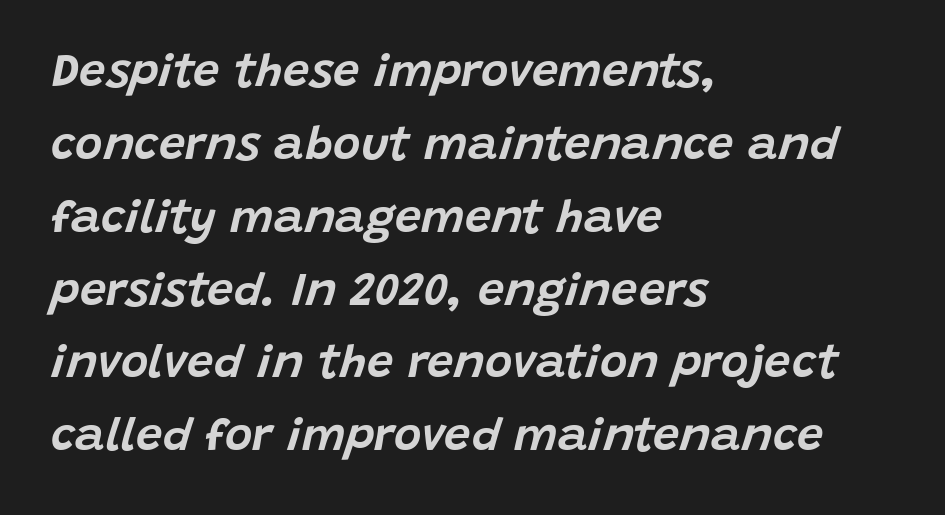
The image shows 47 px text type, italic (leaning right); set left-aligned, normal line spacing (1.55x), normal letter spacing, not underlined; low stroke contrast and a large x-height.
